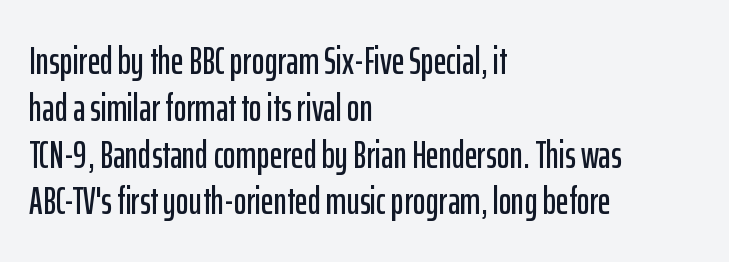
{"serif": "no", "italic": "no", "width": "condensed", "stroke_contrast": "low", "x_height": "medium", "monospaced": "no", "underline": "no", "align": "left", "line_spacing_ratio": 1.2, "letter_spacing": "normal", "letter_spacing_em": 0.0, "glyph_px": 39}
